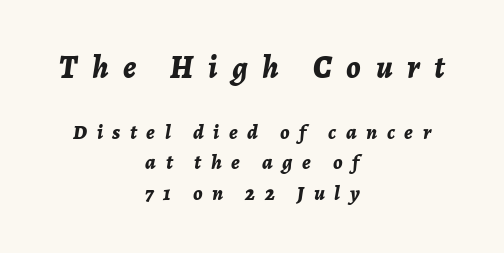
The image shows 32 px bold type, italic (leaning right); set centered, normal line spacing (1.45x), unusually wide letter spacing (+0.46 em), not underlined; the first (top) block is 1.52x larger; low stroke contrast and a medium x-height.
